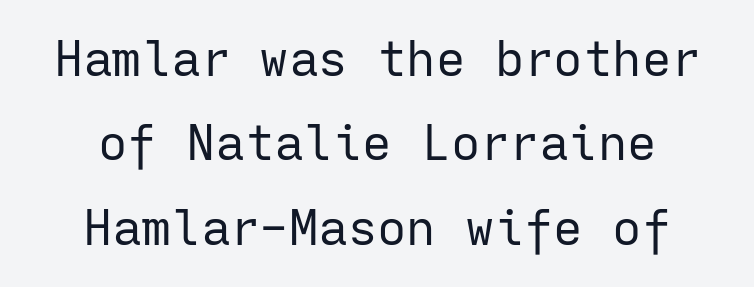
{"serif": "no", "italic": "no", "bold": "no", "weight": "regular", "width": "normal", "stroke_contrast": "low", "x_height": "medium", "monospaced": "yes", "underline": "no", "align": "center", "line_spacing_ratio": 1.72, "letter_spacing": "normal", "letter_spacing_em": 0.0, "glyph_px": 49}
